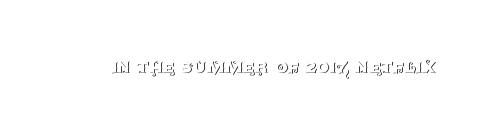
{"italic": "no", "bold": "no", "underline": "no", "letter_spacing": "normal", "letter_spacing_em": 0.0, "glyph_px": 21}
